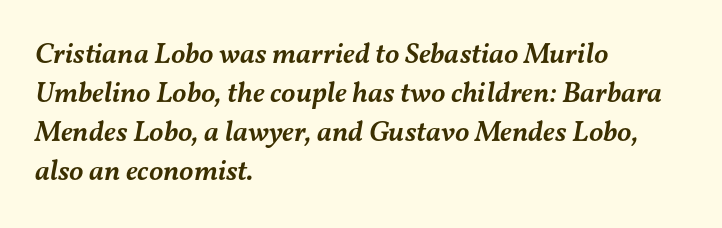
{"italic": "yes", "lean": "right", "slant_degrees": 11, "bold": "semi", "weight": "semibold", "width": "normal", "stroke_contrast": "medium", "x_height": "medium", "monospaced": "no", "underline": "no", "align": "left", "line_spacing": "normal", "line_spacing_ratio": 1.34, "letter_spacing": "normal", "letter_spacing_em": 0.0, "glyph_px": 29}
